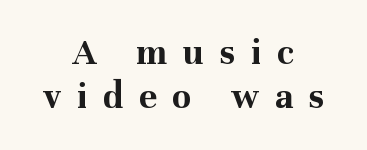
{"serif": "yes", "italic": "no", "bold": "yes", "weight": "bold", "width": "normal", "stroke_contrast": "medium", "x_height": "medium", "monospaced": "no", "underline": "no", "align": "center", "line_spacing_ratio": 1.17, "letter_spacing": "wide", "letter_spacing_em": 0.42, "glyph_px": 38}
